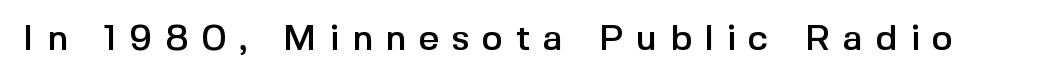
{"serif": "no", "italic": "no", "width": "normal", "x_height": "medium", "monospaced": "no", "underline": "no", "letter_spacing": "wide", "letter_spacing_em": 0.35, "glyph_px": 36}
